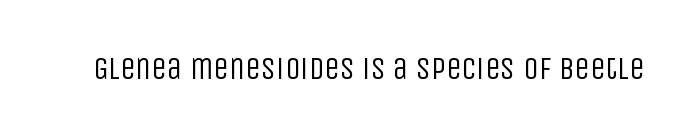
Q: Is the text bold? A: No.
Q: Is the text italic (slanted)? A: No, it is upright.
Q: Is the typeface a serif or a sans-serif typeface? A: Sans-serif.
Q: Is the text underlined? A: No.
Q: Is the spacing between letters normal or unusually wide? A: Normal.
Q: Width (condensed, normal, or wide)? A: Condensed.
Q: Stroke contrast? A: Low.
Q: x-height? A: Large.
Q: Monospaced? A: No.
